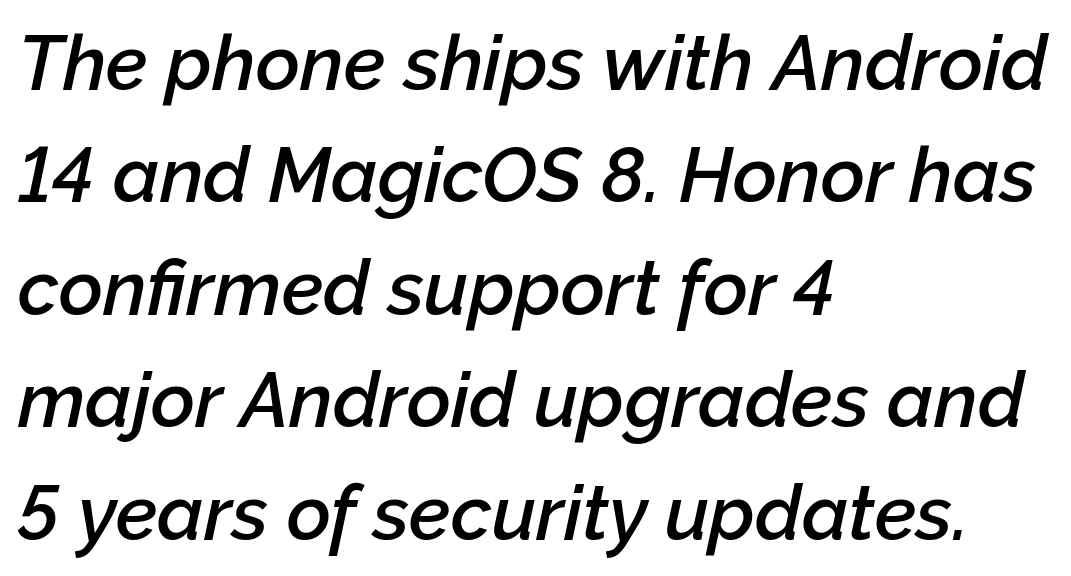
{"italic": "yes", "lean": "right", "slant_degrees": 12, "bold": "semi", "weight": "semibold", "width": "normal", "stroke_contrast": "low", "x_height": "medium", "monospaced": "no", "underline": "no", "align": "left", "line_spacing": "normal", "line_spacing_ratio": 1.48, "letter_spacing": "normal", "letter_spacing_em": 0.0, "glyph_px": 76}
